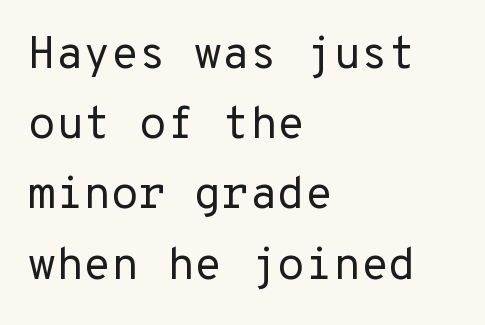
Q: Is the text bold? A: No.
Q: Is the text italic (slanted)? A: No, it is upright.
Q: Is the typeface a serif or a sans-serif typeface? A: Sans-serif.
Q: Is the text underlined? A: No.
Q: How is the paragraph aligned? A: Left-aligned.
Q: Is the spacing between letters normal or unusually wide? A: Normal.
Q: Is the spacing between lines tight, normal or loose? A: Normal.
Q: Width (condensed, normal, or wide)? A: Normal.
Q: Stroke contrast? A: Low.
Q: x-height? A: Medium.
Q: Monospaced? A: Yes.
